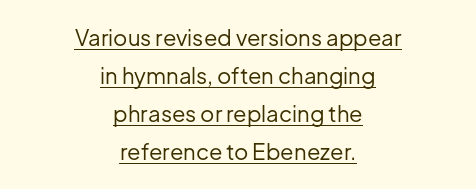
The image shows 22 px text type, upright; set centered, line spacing 1.73x, normal letter spacing, underlined.
